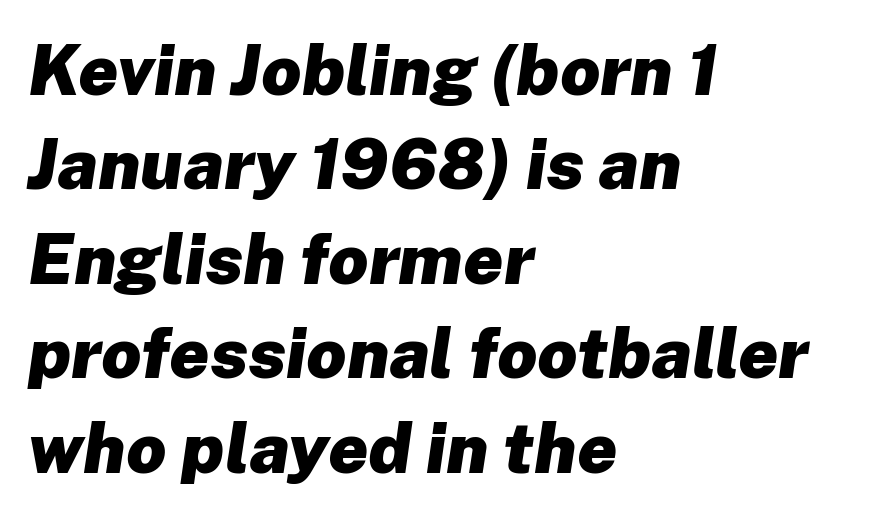
Q: Is the text bold? A: Yes.
Q: Is the text italic (slanted)? A: Yes, it leans right by about 8 degrees.
Q: Is the text underlined? A: No.
Q: How is the paragraph aligned? A: Left-aligned.
Q: Is the spacing between letters normal or unusually wide? A: Normal.
Q: Is the spacing between lines tight, normal or loose? A: Normal.
Q: Width (condensed, normal, or wide)? A: Normal.
Q: Stroke contrast? A: Low.
Q: x-height? A: Medium.
Q: Monospaced? A: No.
